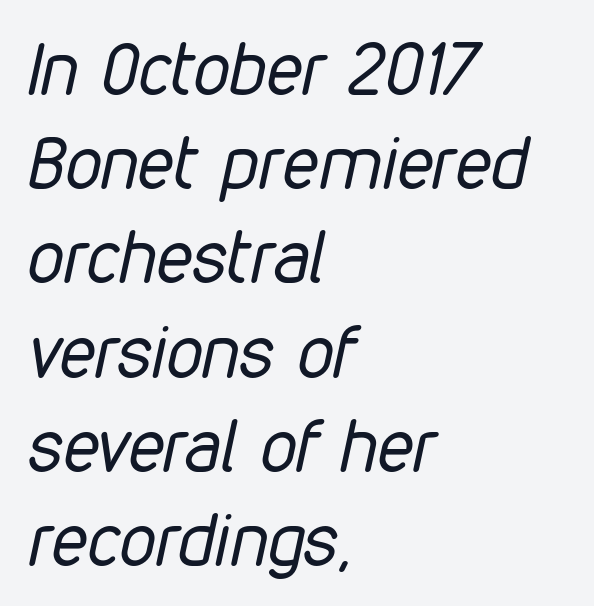
Is this a heavy cut? Hardly; it is regular or lighter. Glance below the letters and you will spot only blank space. Italic? Definitely — the glyphs are oblique. Spacing verdict: proportional, widths tailored to each character. Words appear dense and cohesive because spacing is normal. Rows of type keep a routine distance in the vertical direction.
